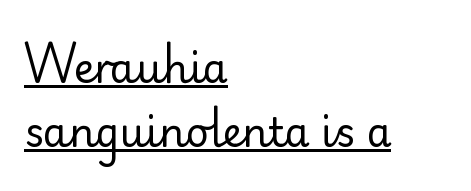
{"serif": "no", "italic": "no", "bold": "no", "weight": "regular", "width": "normal", "stroke_contrast": "low", "x_height": "small", "monospaced": "no", "underline": "yes", "align": "left", "line_spacing": "normal", "line_spacing_ratio": 1.6, "letter_spacing": "normal", "letter_spacing_em": 0.0, "glyph_px": 40}
